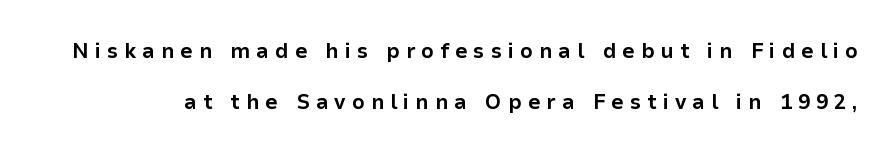
Q: Is the text bold? A: Yes.
Q: Is the text italic (slanted)? A: No, it is upright.
Q: Is the text underlined? A: No.
Q: Is the spacing between letters normal or unusually wide? A: Unusually wide.
Q: Is the spacing between lines tight, normal or loose? A: Loose.
